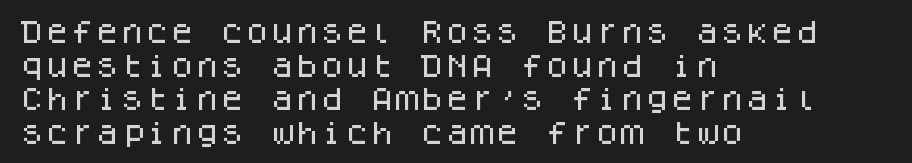
The image shows 25 px text type, upright; set left-aligned, normal line spacing (1.35x), normal letter spacing, not underlined.
